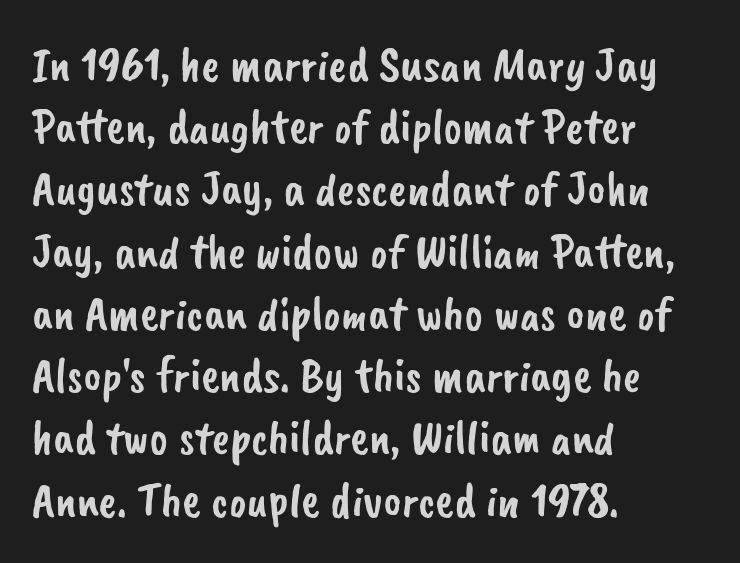
The image shows 49 px sans-serif type; set left-aligned, normal line spacing (1.27x), normal letter spacing, not underlined; low stroke contrast and a small x-height.
